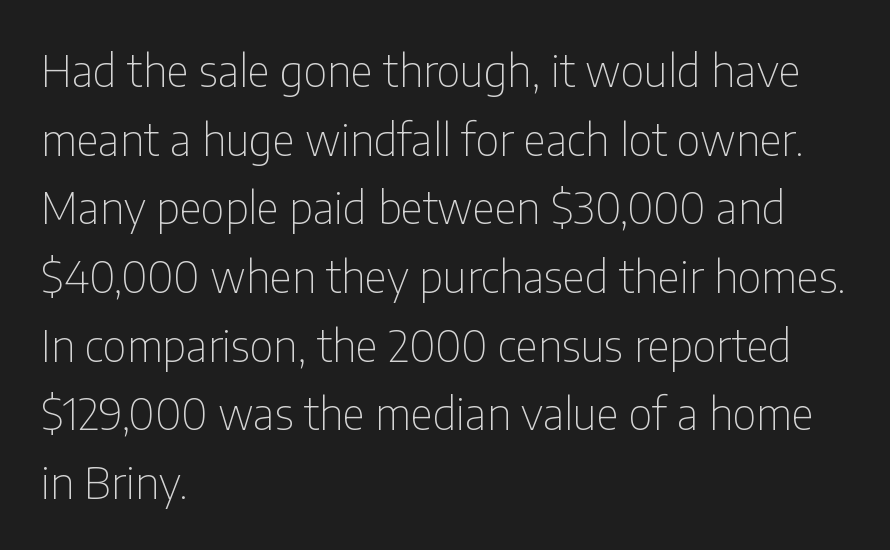
{"serif": "no", "italic": "no", "bold": "no", "weight": "thin", "width": "condensed", "stroke_contrast": "low", "x_height": "medium", "monospaced": "no", "underline": "no", "align": "left", "line_spacing": "normal", "line_spacing_ratio": 1.56, "letter_spacing": "normal", "letter_spacing_em": 0.0, "glyph_px": 44}
